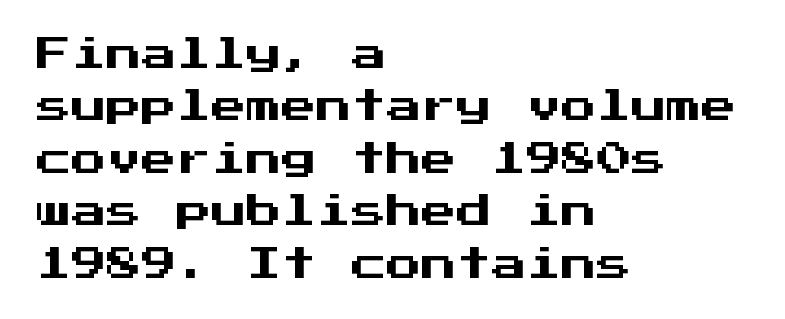
The image shows 35 px sans-serif type, upright, monospaced; set left-aligned, normal line spacing (1.5x), normal letter spacing, not underlined; medium stroke contrast and a medium x-height.
